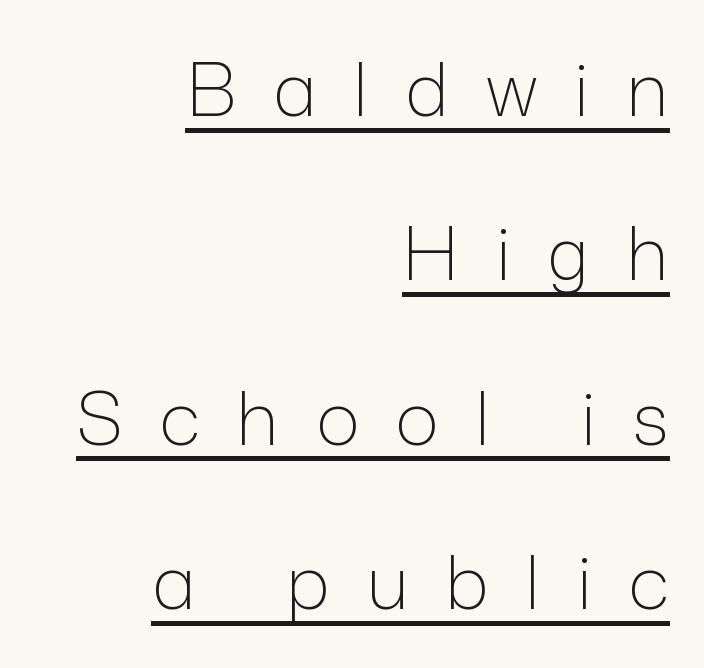
A roman cut, with each character standing at attention. Every word sits above its own underline. Ink coverage per letter is moderate at most. To sum up the face: it is a sans, with no serifs. Vertical spacing — loose.
